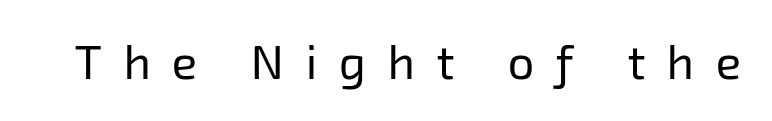
{"serif": "no", "bold": "no", "weight": "regular", "width": "normal", "stroke_contrast": "low", "x_height": "medium", "monospaced": "no", "underline": "no", "letter_spacing": "wide", "letter_spacing_em": 0.46, "glyph_px": 47}
